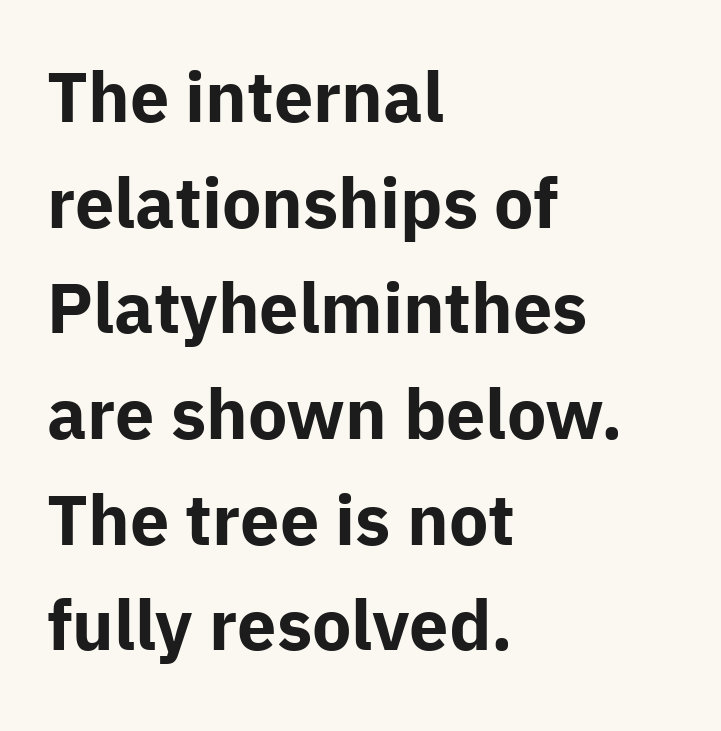
The image shows 70 px bold sans-serif type, upright; set left-aligned, normal line spacing (1.51x), normal letter spacing, not underlined; low stroke contrast and a medium x-height.
